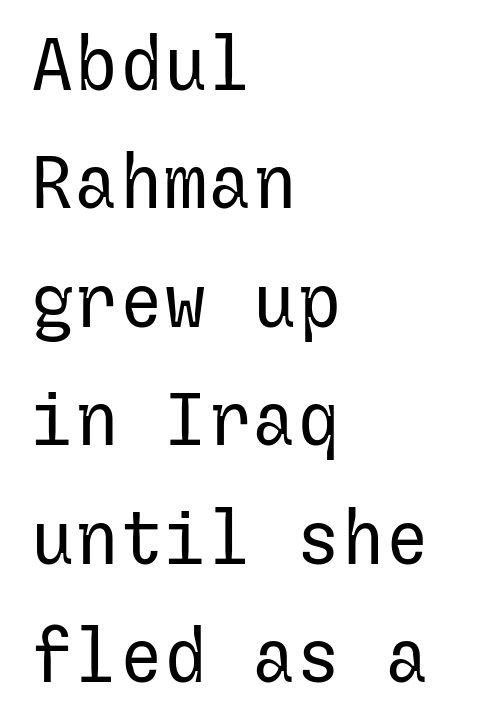
Q: Is the text bold? A: No.
Q: Is the text italic (slanted)? A: No, it is upright.
Q: Is the typeface a serif or a sans-serif typeface? A: Sans-serif.
Q: Is the text underlined? A: No.
Q: How is the paragraph aligned? A: Left-aligned.
Q: Is the spacing between letters normal or unusually wide? A: Normal.
Q: Is the spacing between lines tight, normal or loose? A: Normal.
Q: Width (condensed, normal, or wide)? A: Normal.
Q: Stroke contrast? A: Low.
Q: x-height? A: Medium.
